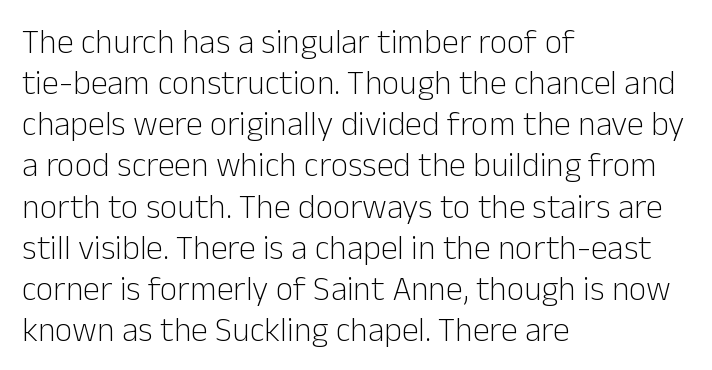
{"serif": "no", "italic": "no", "bold": "no", "weight": "light", "width": "normal", "stroke_contrast": "low", "x_height": "medium", "monospaced": "no", "underline": "no", "align": "left", "line_spacing_ratio": 1.21, "letter_spacing": "normal", "letter_spacing_em": 0.0, "glyph_px": 34}
